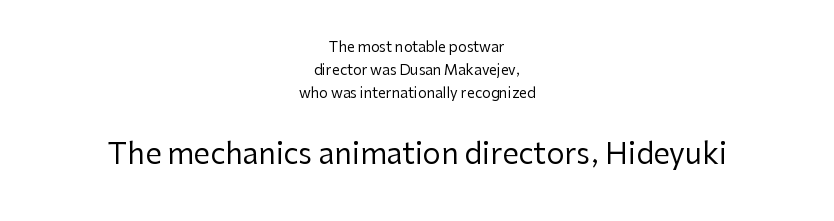
The image shows 29 px regular-weight sans-serif type, upright; set centered, normal line spacing (1.64x), normal letter spacing, not underlined; the second (bottom) block is 2.07x larger; low stroke contrast and a medium x-height.
